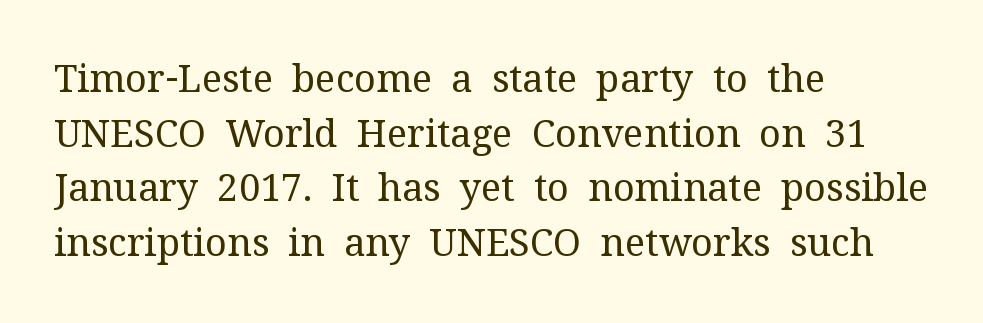
Q: Is the text bold? A: No.
Q: Is the text italic (slanted)? A: No, it is upright.
Q: Is the typeface a serif or a sans-serif typeface? A: Serif.
Q: Is the text underlined? A: No.
Q: How is the paragraph aligned? A: Left-aligned.
Q: Is the spacing between letters normal or unusually wide? A: Normal.
Q: Is the spacing between lines tight, normal or loose? A: Normal.
Q: Width (condensed, normal, or wide)? A: Normal.
Q: Stroke contrast? A: Medium.
Q: x-height? A: Medium.
Q: Monospaced? A: No.
